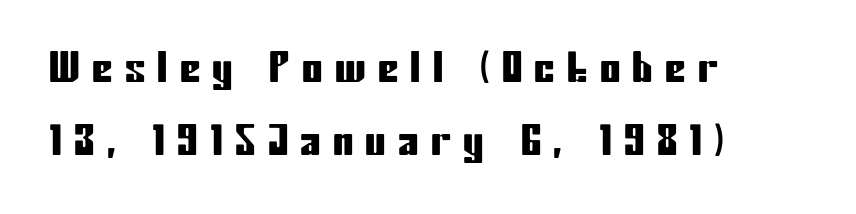
Q: Is the text italic (slanted)? A: No, it is upright.
Q: Is the typeface a serif or a sans-serif typeface? A: Sans-serif.
Q: Is the text underlined? A: No.
Q: How is the paragraph aligned? A: Left-aligned.
Q: Is the spacing between letters normal or unusually wide? A: Unusually wide.
Q: Width (condensed, normal, or wide)? A: Condensed.
Q: Stroke contrast? A: Low.
Q: x-height? A: Medium.
Q: Monospaced? A: No.
